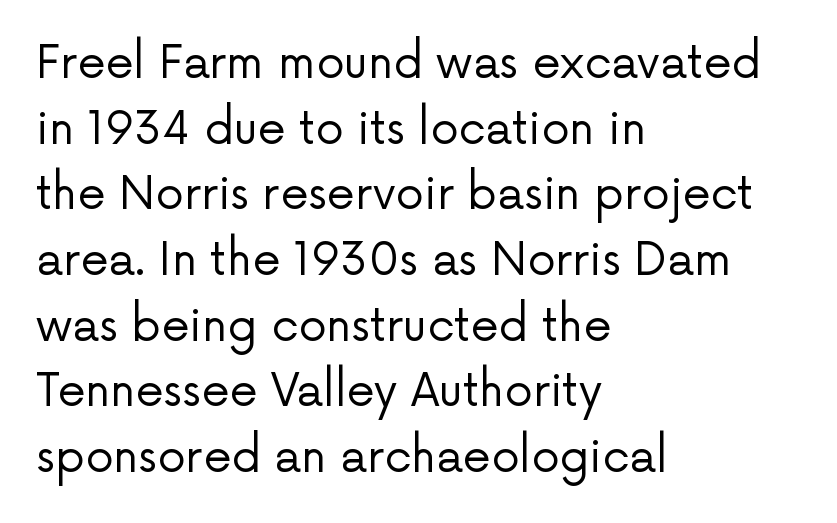
Q: Is the text bold? A: No.
Q: Is the text italic (slanted)? A: No, it is upright.
Q: Is the typeface a serif or a sans-serif typeface? A: Sans-serif.
Q: Is the text underlined? A: No.
Q: How is the paragraph aligned? A: Left-aligned.
Q: Is the spacing between letters normal or unusually wide? A: Normal.
Q: Is the spacing between lines tight, normal or loose? A: Normal.
Q: Width (condensed, normal, or wide)? A: Normal.
Q: Stroke contrast? A: Low.
Q: x-height? A: Medium.
Q: Monospaced? A: No.
